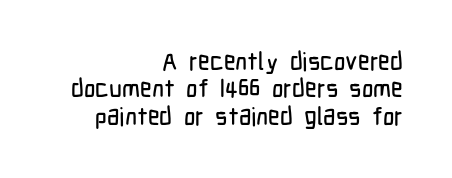
Look at the tracking — it's just the regular setting, nothing added. The axis of the letterforms is exactly vertical. Summary of vertical rhythm: compact, with narrow interline spacing. Right-aligned paragraph, ragged on the left. Rule under the text: the space is simply empty.
